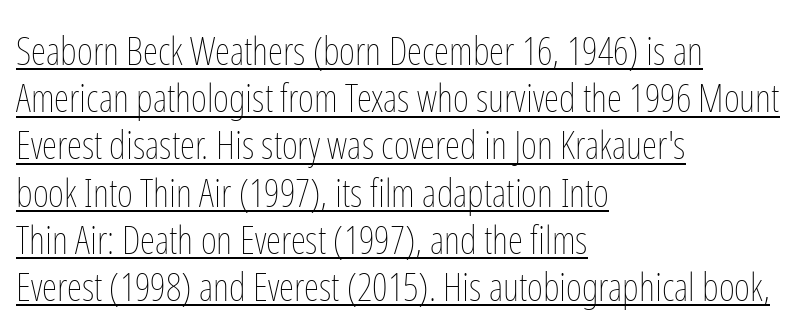
{"italic": "no", "bold": "no", "weight": "thin", "width": "condensed", "stroke_contrast": "low", "x_height": "medium", "monospaced": "no", "underline": "yes", "align": "left", "line_spacing_ratio": 1.21, "letter_spacing": "normal", "letter_spacing_em": 0.0, "glyph_px": 39}
